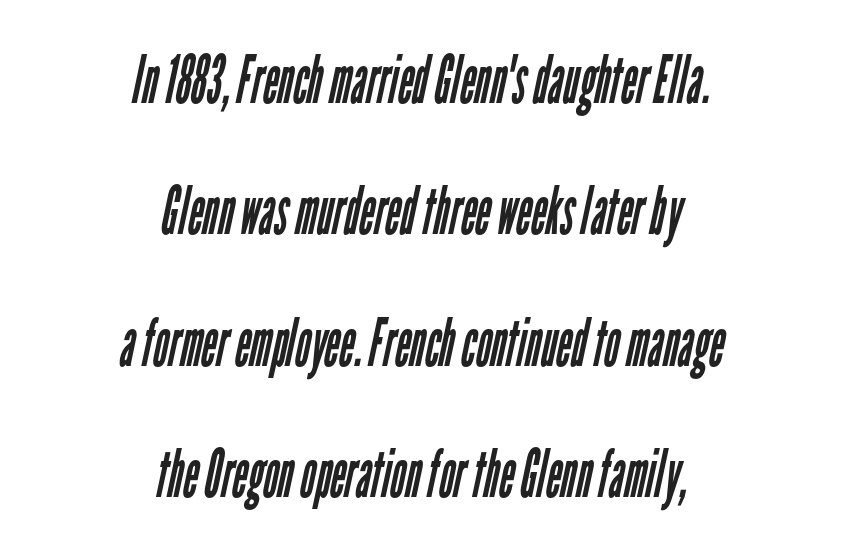
Q: Is the text bold? A: No.
Q: Is the typeface a serif or a sans-serif typeface? A: Sans-serif.
Q: Is the text underlined? A: No.
Q: How is the paragraph aligned? A: Centered.
Q: Is the spacing between letters normal or unusually wide? A: Normal.
Q: Is the spacing between lines tight, normal or loose? A: Loose.
Q: Width (condensed, normal, or wide)? A: Condensed.
Q: Stroke contrast? A: Low.
Q: x-height? A: Medium.
Q: Monospaced? A: No.
